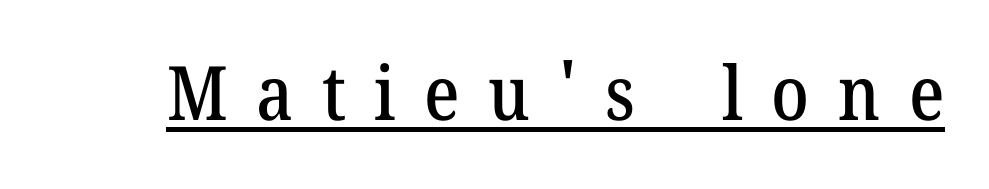
Q: Is the text italic (slanted)? A: No, it is upright.
Q: Is the typeface a serif or a sans-serif typeface? A: Serif.
Q: Is the text underlined? A: Yes.
Q: Is the spacing between letters normal or unusually wide? A: Unusually wide.
Q: Width (condensed, normal, or wide)? A: Normal.
Q: Stroke contrast? A: Medium.
Q: x-height? A: Medium.
Q: Monospaced? A: No.
